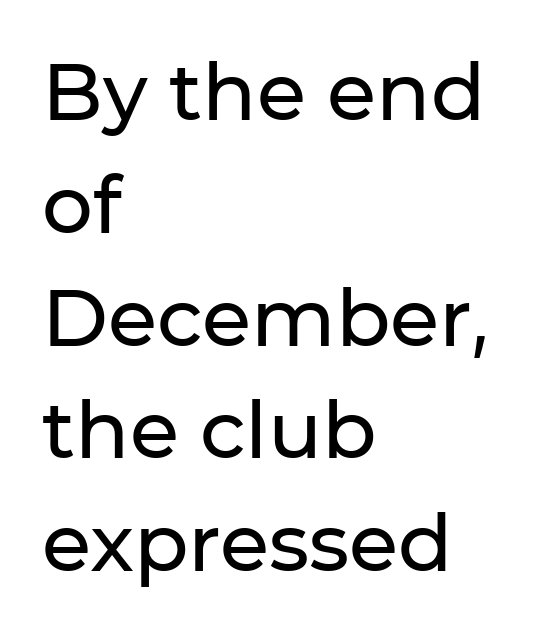
The image shows 80 px sans-serif type, upright; set left-aligned, normal line spacing (1.41x), normal letter spacing, not underlined; low stroke contrast and a medium x-height.
